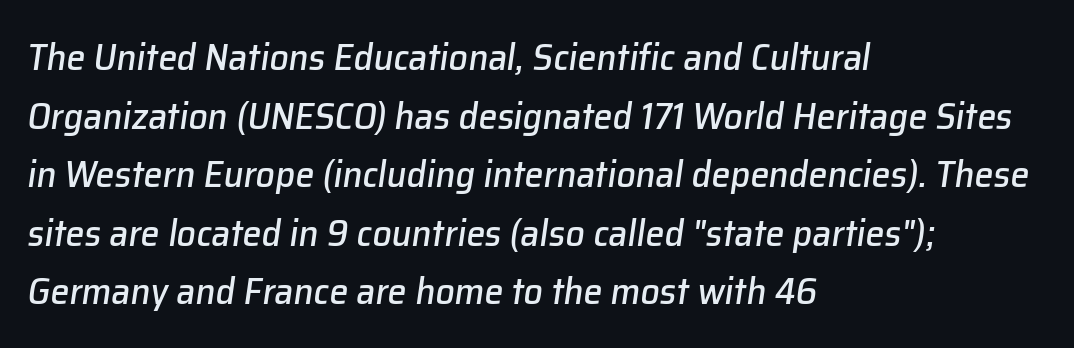
The image shows 38 px text type, italic (leaning right); set left-aligned, normal line spacing (1.54x), normal letter spacing, not underlined; low stroke contrast and a medium x-height.
